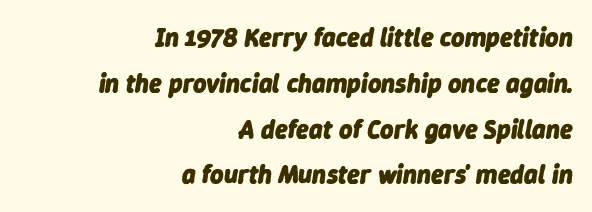
The image shows 26 px bold type, italic (leaning right); set right-aligned, line spacing 1.76x, normal letter spacing, not underlined.
